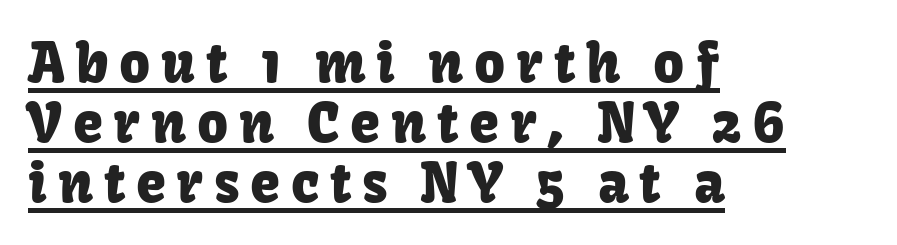
Does the copy run flush right? No — it runs flush left. Each letter keeps its own natural width here, so spacing adapts to shape. The words here are underlined. The letters stand upright; this is a roman face.
